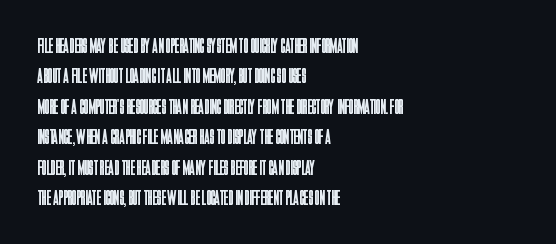
Letter spacing: default. Ink coverage per letter is moderate at most. The rag falls on the right side of this text block. Descenders are the only things crossing below the line. This block has exactly the height ordinary leading produces. This is the regular roman posture of the typeface.
